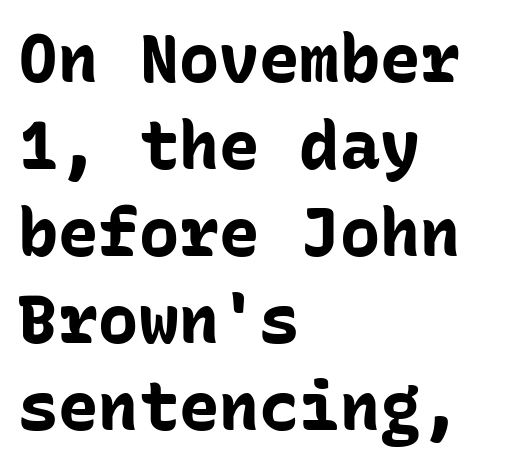
Q: Is the text bold? A: Yes.
Q: Is the text italic (slanted)? A: No, it is upright.
Q: Is the typeface a serif or a sans-serif typeface? A: Sans-serif.
Q: Is the text underlined? A: No.
Q: How is the paragraph aligned? A: Left-aligned.
Q: Is the spacing between letters normal or unusually wide? A: Normal.
Q: Is the spacing between lines tight, normal or loose? A: Normal.
Q: Width (condensed, normal, or wide)? A: Normal.
Q: Stroke contrast? A: Low.
Q: x-height? A: Medium.
Q: Monospaced? A: Yes.
